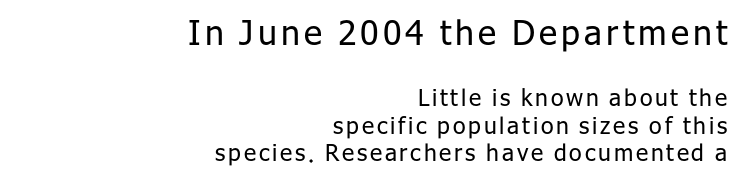
No extra ink here — the face is not bold. Does the type have serifs? No, each stem ends abruptly. A bare baseline throughout the passage. The rendering uses natural spacing where letterforms have individual widths. Characters remain perfectly vertical along every line. The designer gave the opening block more size than the closing block.
